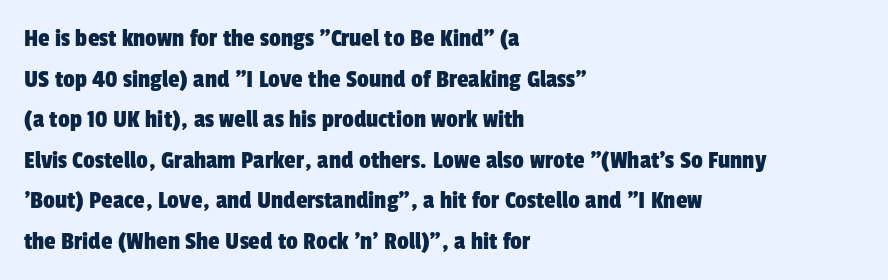
The image shows 26 px text type; set left-aligned, normal line spacing (1.56x), normal letter spacing, not underlined.
